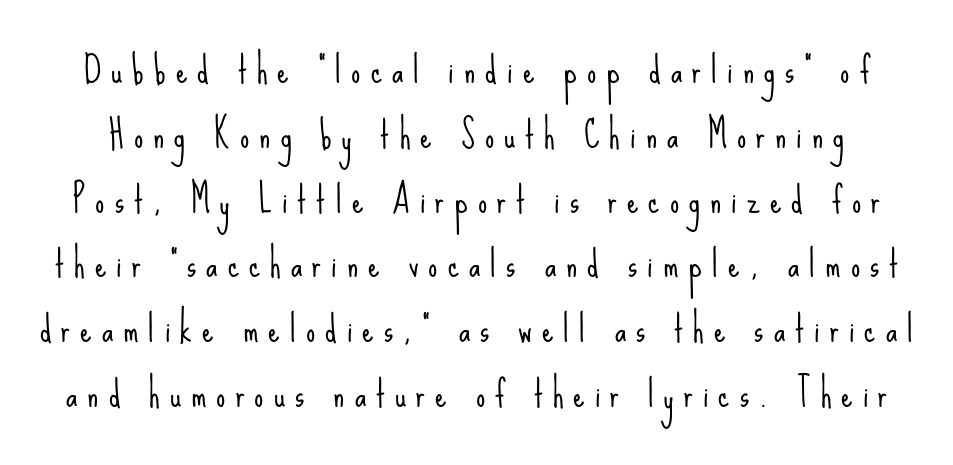
{"serif": "no", "italic": "no", "bold": "no", "weight": "light", "width": "condensed", "stroke_contrast": "low", "x_height": "small", "monospaced": "no", "underline": "no", "line_spacing_ratio": 1.8, "letter_spacing": "wide", "letter_spacing_em": 0.28, "glyph_px": 36}
